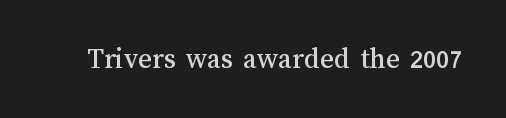
The image shows 30 px text type, upright; set normal letter spacing, not underlined; medium stroke contrast and a medium x-height.
